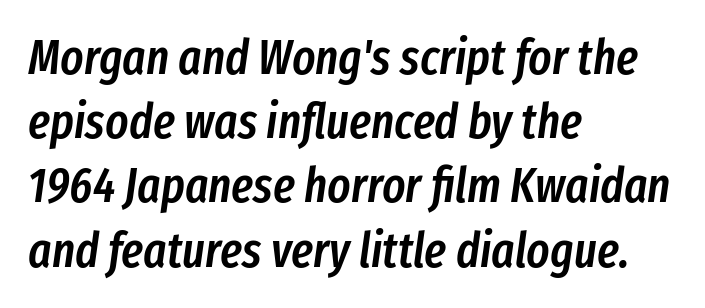
An italicized treatment has been applied to the whole sample. Reading down the block, your eye returns to a fixed left position each line. Plain, unruled lines of type. Set as a demibold, roughly 600 on the weight scale. The face used here is proportionally spaced, like ordinary book or web type.
